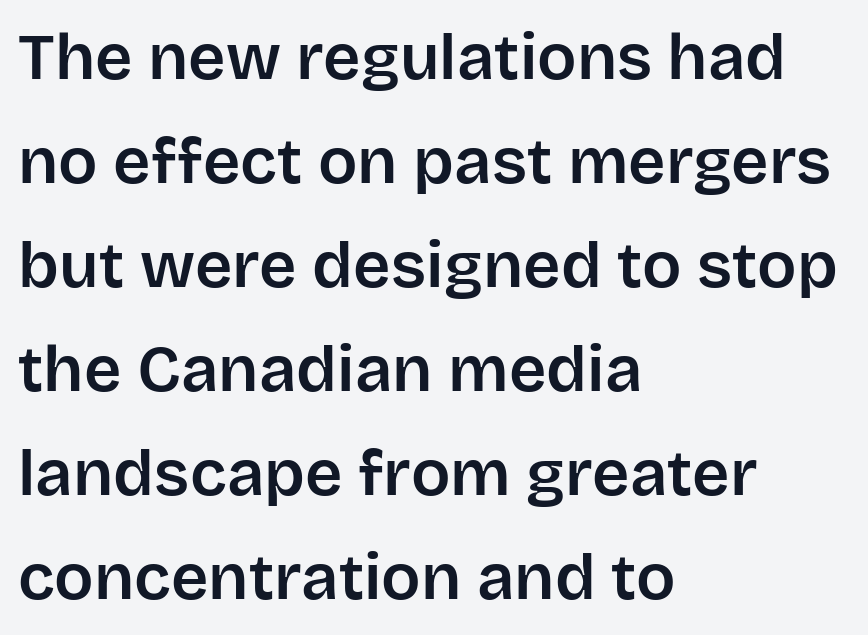
{"serif": "no", "italic": "no", "width": "normal", "stroke_contrast": "low", "x_height": "large", "monospaced": "no", "underline": "no", "align": "left", "line_spacing": "normal", "line_spacing_ratio": 1.6, "letter_spacing": "normal", "letter_spacing_em": 0.0, "glyph_px": 65}
